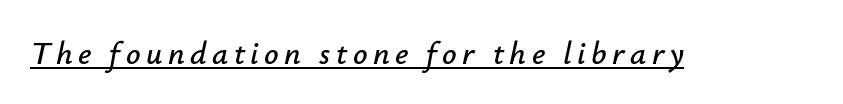
{"italic": "yes", "lean": "right", "slant_degrees": 12, "width": "normal", "stroke_contrast": "low", "x_height": "small", "monospaced": "no", "underline": "yes", "glyph_px": 32}
